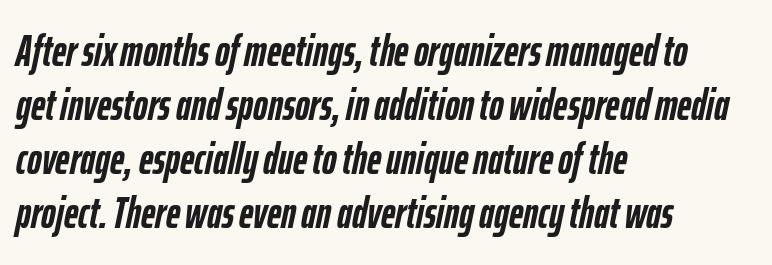
Q: Is the text bold? A: Yes.
Q: Is the text italic (slanted)? A: Yes, it leans right by about 12 degrees.
Q: Is the text underlined? A: No.
Q: How is the paragraph aligned? A: Left-aligned.
Q: Is the spacing between letters normal or unusually wide? A: Normal.
Q: Width (condensed, normal, or wide)? A: Condensed.
Q: Stroke contrast? A: Low.
Q: x-height? A: Medium.
Q: Monospaced? A: No.
